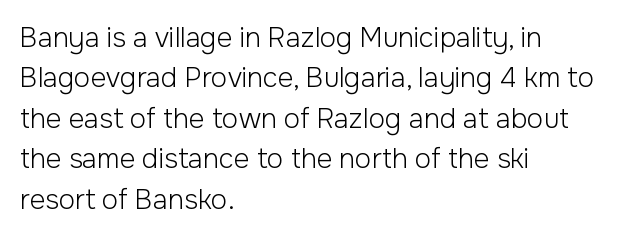
The passage shown stacks its lines at a standard gap. Students, note that the glyphs here touch the page at normal intervals. This reads as an unemphasized weight, regular at the heaviest. Typeset ragged right — the left edge is the straight one. No italicization has been applied; the sample stays upright.
